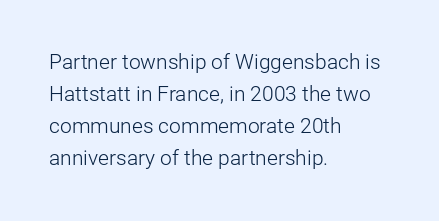
Q: Is the text bold? A: No.
Q: Is the text italic (slanted)? A: No, it is upright.
Q: Is the text underlined? A: No.
Q: How is the paragraph aligned? A: Left-aligned.
Q: Is the spacing between letters normal or unusually wide? A: Normal.
Q: Is the spacing between lines tight, normal or loose? A: Normal.
